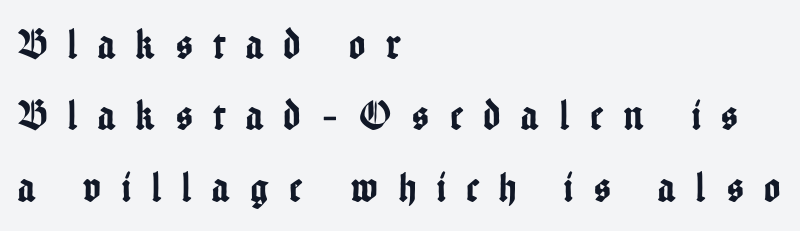
The image shows 43 px condensed sans-serif type, upright; set left-aligned, normal line spacing (1.66x), unusually wide letter spacing (+0.49 em), not underlined; low stroke contrast and a medium x-height.
